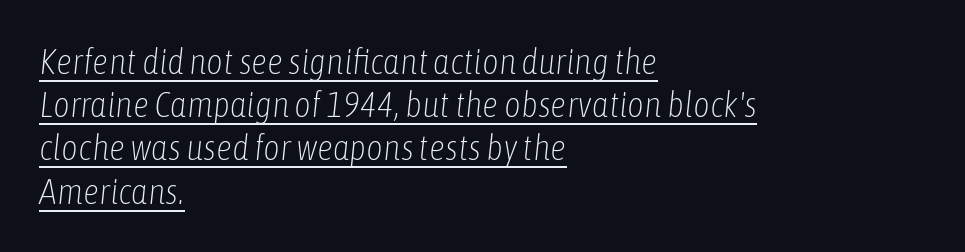
{"italic": "yes", "lean": "right", "slant_degrees": 6, "bold": "no", "weight": "light", "width": "condensed", "stroke_contrast": "low", "x_height": "medium", "monospaced": "no", "underline": "yes", "align": "left", "line_spacing_ratio": 1.2, "letter_spacing": "normal", "letter_spacing_em": 0.0, "glyph_px": 36}
